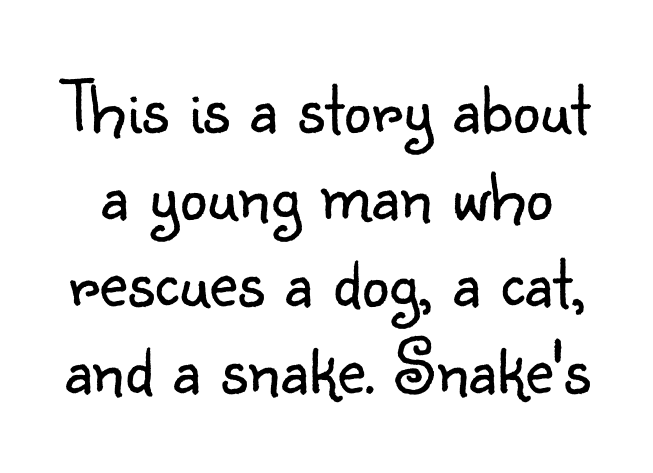
Q: Is the text bold? A: No.
Q: Is the text italic (slanted)? A: No, it is upright.
Q: Is the typeface a serif or a sans-serif typeface? A: Sans-serif.
Q: Is the text underlined? A: No.
Q: Is the spacing between letters normal or unusually wide? A: Normal.
Q: Is the spacing between lines tight, normal or loose? A: Tight.
Q: Width (condensed, normal, or wide)? A: Normal.
Q: Stroke contrast? A: Low.
Q: x-height? A: Small.
Q: Monospaced? A: No.
